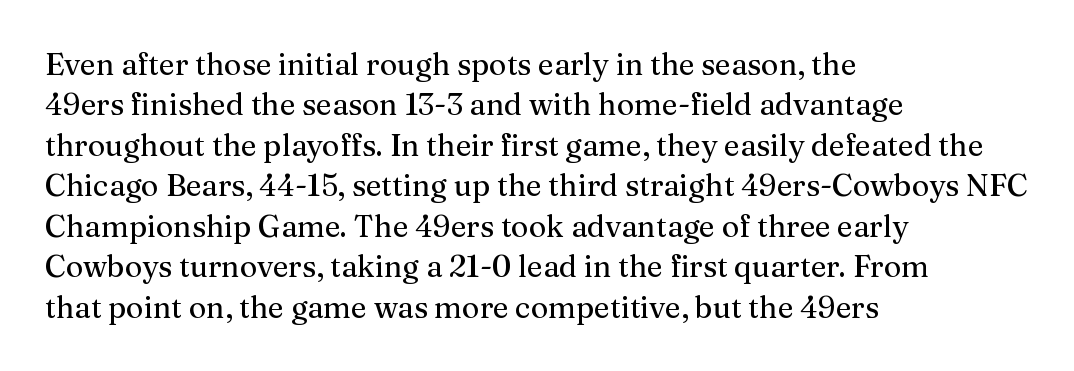
The image shows 30 px serif type, upright; set left-aligned, normal line spacing (1.35x), normal letter spacing, not underlined; medium stroke contrast and a medium x-height.
